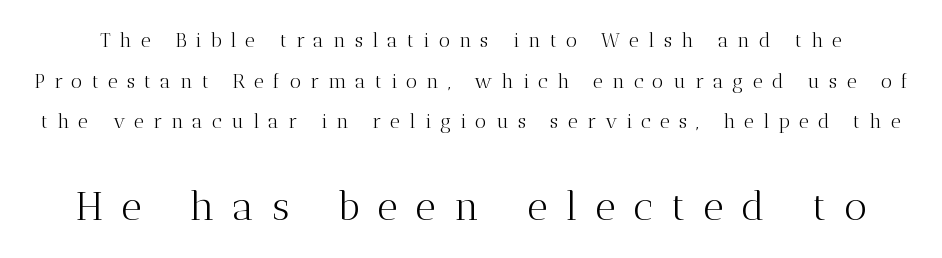
{"serif": "yes", "italic": "no", "bold": "no", "weight": "light", "width": "normal", "stroke_contrast": "medium", "x_height": "medium", "monospaced": "no", "underline": "no", "line_spacing": "loose", "line_spacing_ratio": 2.03, "letter_spacing": "wide", "letter_spacing_em": 0.45, "larger_block": "second", "size_ratio": 2.0, "glyph_px": 40}
